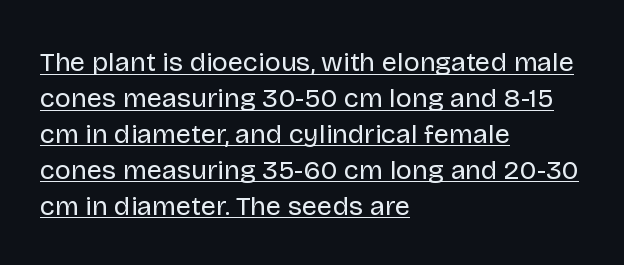
Does extra space separate the letters? No, they use regular spacing. Ordinary non-slanted type is in use. Where is the straight margin? On the left. What's the leading like? Ordinary, nothing unusual. Heft: none added — not bold.
